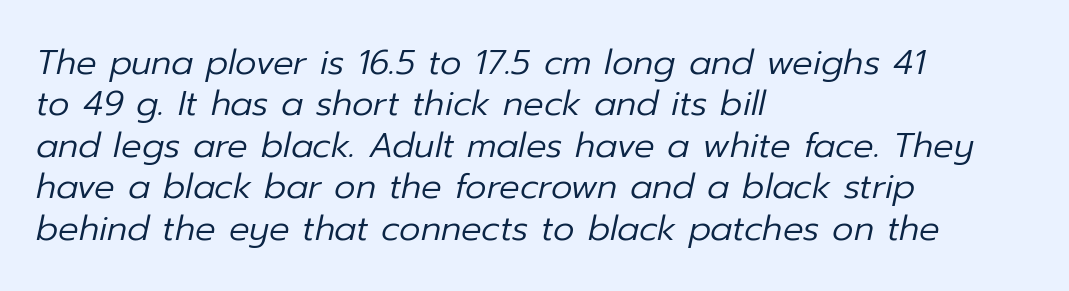
Typeset ragged right — the left edge is the straight one. The characters are drawn with everyday or finer stroke widths. Between one letter and the next there's only the usual sliver of space. A clean baseline with only descenders dipping below it. Looks like regular typesetting: each glyph gets only the width it needs.
